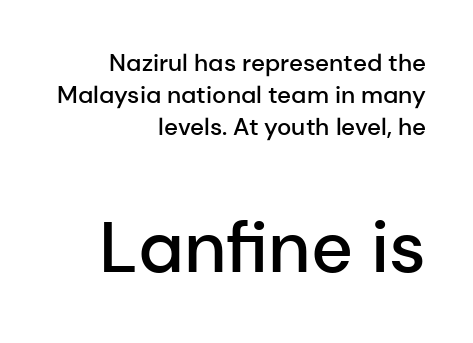
Q: Is the text bold? A: Semi-bold.
Q: Is the text italic (slanted)? A: No, it is upright.
Q: Is the typeface a serif or a sans-serif typeface? A: Sans-serif.
Q: Is the text underlined? A: No.
Q: How is the paragraph aligned? A: Right-aligned.
Q: Is the spacing between letters normal or unusually wide? A: Normal.
Q: Is the spacing between lines tight, normal or loose? A: Normal.
Q: Which block of text is set in a larger size, the first (top) or the second (bottom)? A: The second (bottom) one.
Q: Width (condensed, normal, or wide)? A: Normal.
Q: Stroke contrast? A: Low.
Q: x-height? A: Medium.
Q: Monospaced? A: No.
